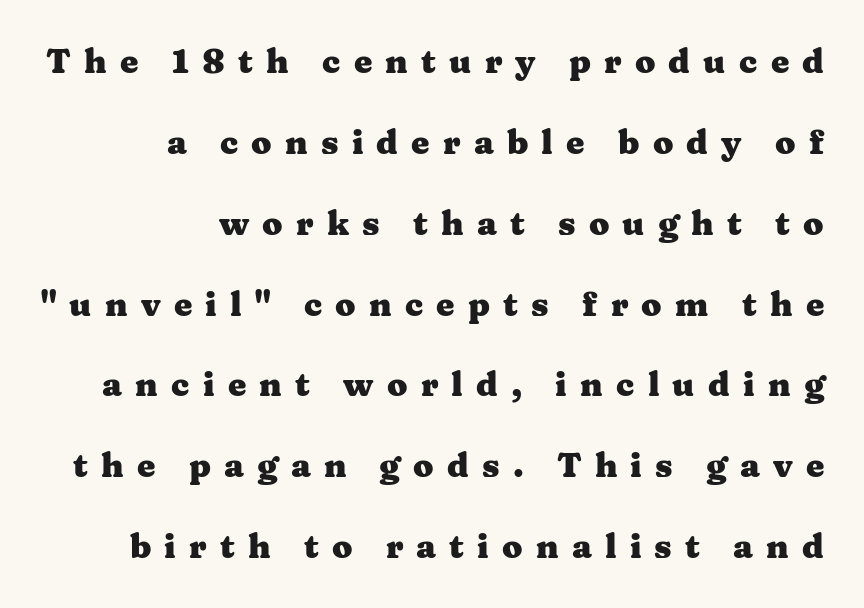
The image shows 33 px heavy, wide serif type, upright; set right-aligned, loose line spacing (2.45x), unusually wide letter spacing (+0.4 em), not underlined; medium stroke contrast and a medium x-height.
